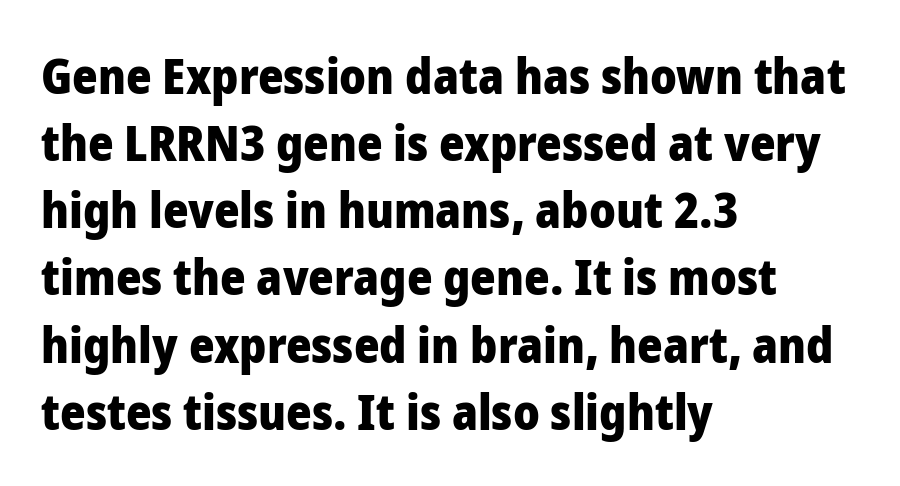
The image shows 49 px heavy sans-serif type, upright; set left-aligned, normal line spacing (1.37x), normal letter spacing, not underlined; low stroke contrast and a medium x-height.
